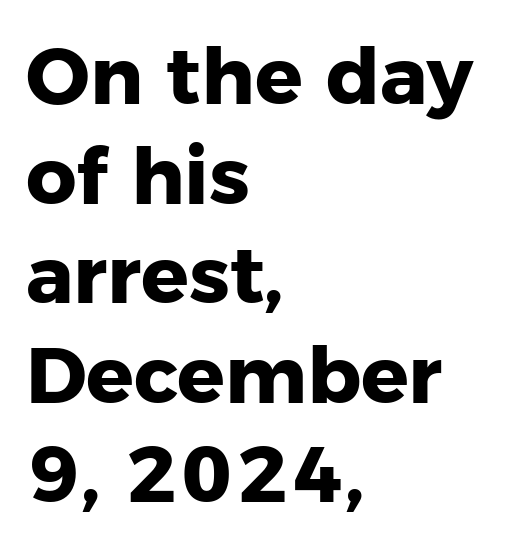
The image shows 79 px heavy sans-serif type, upright; set left-aligned, normal line spacing (1.26x), normal letter spacing, not underlined; low stroke contrast and a medium x-height.
